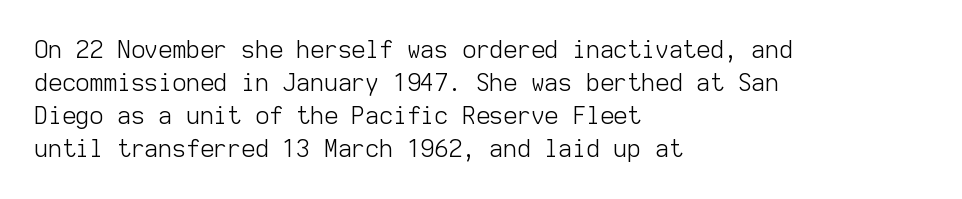
{"italic": "no", "bold": "no", "underline": "no", "align": "left", "line_spacing": "normal", "line_spacing_ratio": 1.38, "letter_spacing": "normal", "letter_spacing_em": 0.0, "glyph_px": 24}
